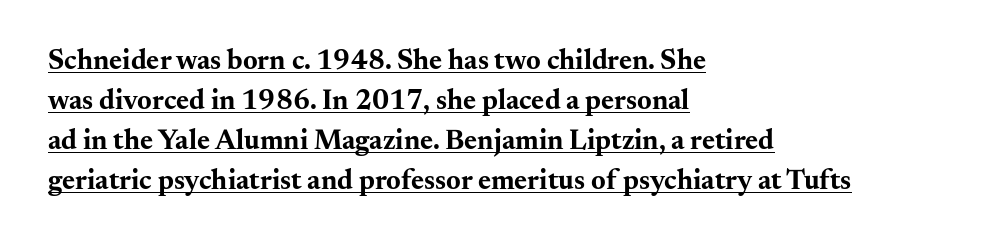
Left-aligned paragraph, ragged on the right. The rendering uses natural spacing where letterforms have individual widths. Is there an underline? Yes — a line sits under the letters. Nothing unusual about the tracking: characters are spaced as the font intends. A typesetter would mark this as roman, not italic.
